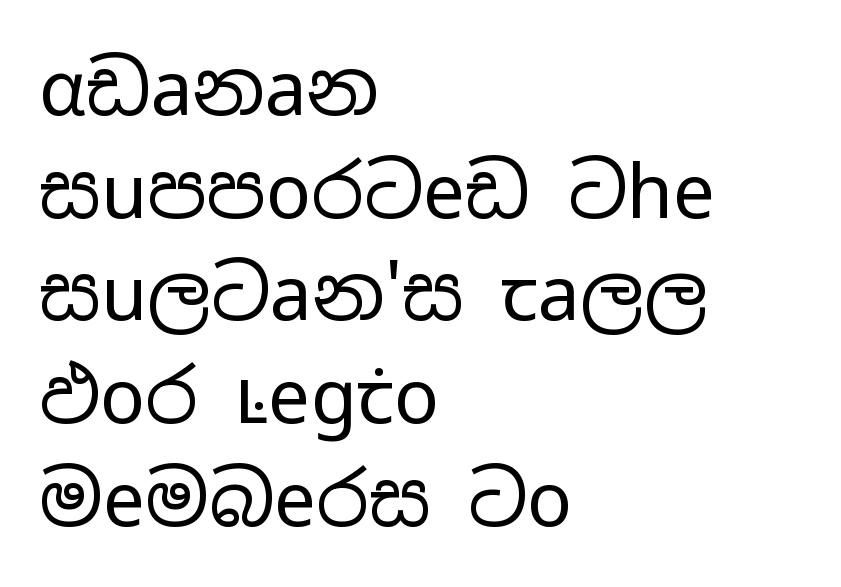
The image shows 75 px regular-weight, wide sans-serif type, upright; set left-aligned, normal line spacing (1.37x), normal letter spacing, not underlined; low stroke contrast and a medium x-height.
